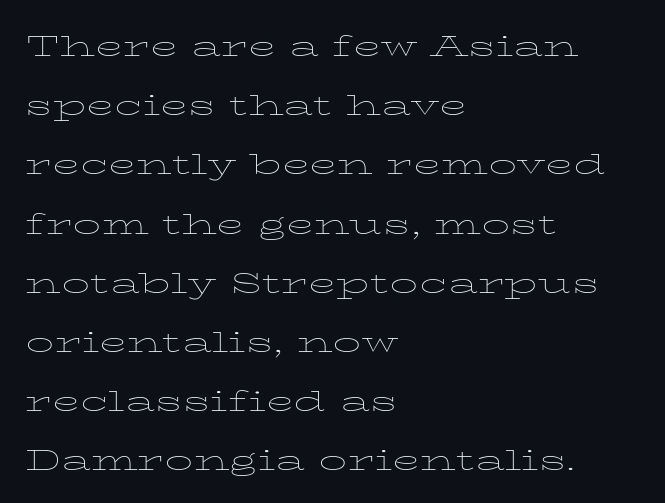
Q: Is the text bold? A: No.
Q: Is the text italic (slanted)? A: No, it is upright.
Q: Is the text underlined? A: No.
Q: How is the paragraph aligned? A: Left-aligned.
Q: Is the spacing between letters normal or unusually wide? A: Normal.
Q: Is the spacing between lines tight, normal or loose? A: Normal.
Q: Width (condensed, normal, or wide)? A: Wide.
Q: Stroke contrast? A: Low.
Q: x-height? A: Medium.
Q: Monospaced? A: No.
